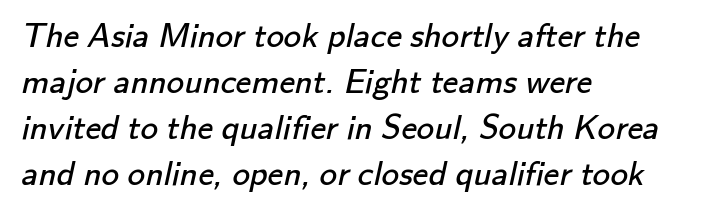
The image shows 35 px regular-weight sans-serif type; set left-aligned, normal line spacing (1.31x), normal letter spacing, not underlined; low stroke contrast and a small x-height.
